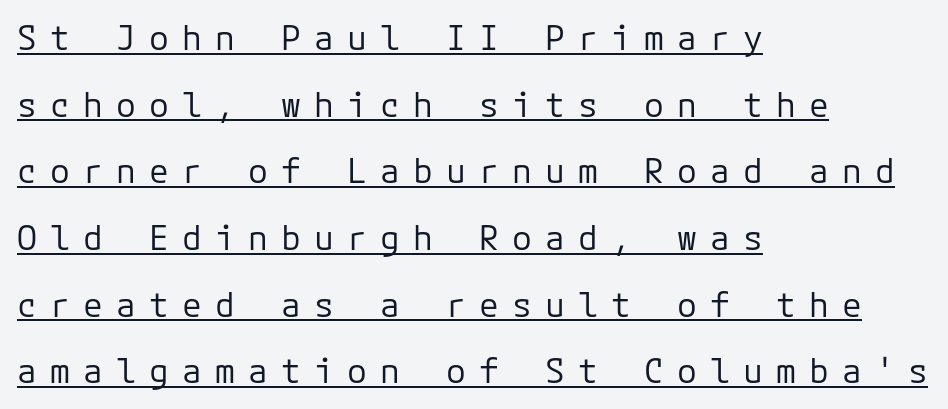
Q: Is the text bold? A: No.
Q: Is the text italic (slanted)? A: No, it is upright.
Q: Is the typeface a serif or a sans-serif typeface? A: Sans-serif.
Q: Is the text underlined? A: Yes.
Q: How is the paragraph aligned? A: Left-aligned.
Q: Is the spacing between letters normal or unusually wide? A: Unusually wide.
Q: Is the spacing between lines tight, normal or loose? A: Loose.
Q: Width (condensed, normal, or wide)? A: Normal.
Q: Stroke contrast? A: Low.
Q: x-height? A: Medium.
Q: Monospaced? A: Yes.
